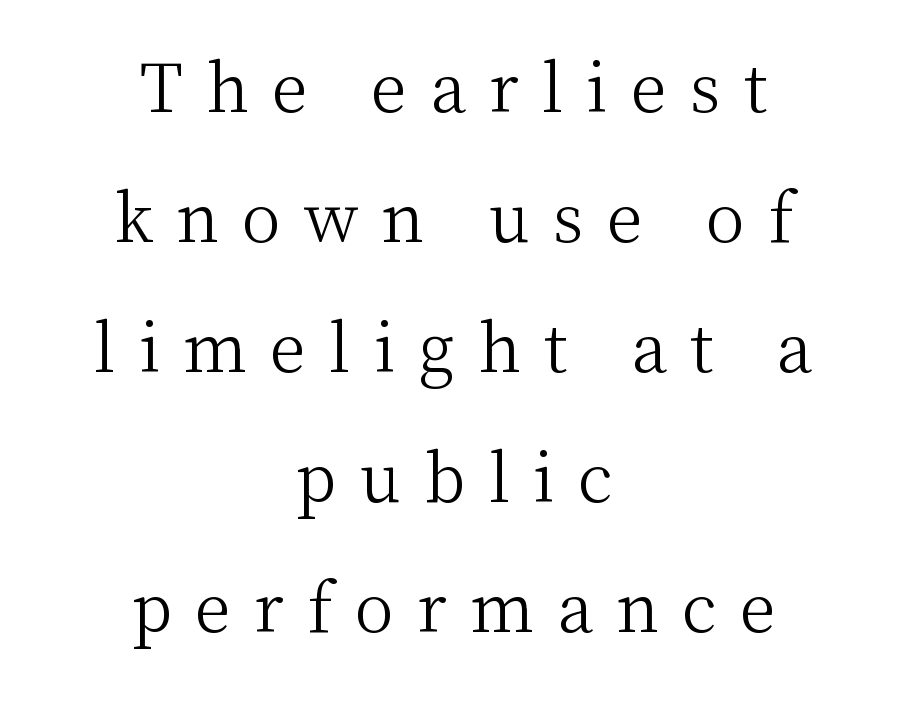
The image shows 66 px light serif type, upright; set centered, loose line spacing (1.97x), unusually wide letter spacing (+0.35 em), not underlined; medium stroke contrast and a medium x-height.
